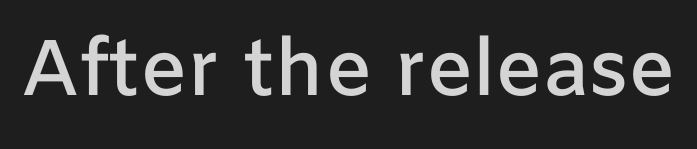
The letters are semibold — heavier than regular but short of a full bold. Posture: upright roman. Proportional: the letters do not fall into vertical columns. Inter-character spacing is left at the font's built-in metrics.
